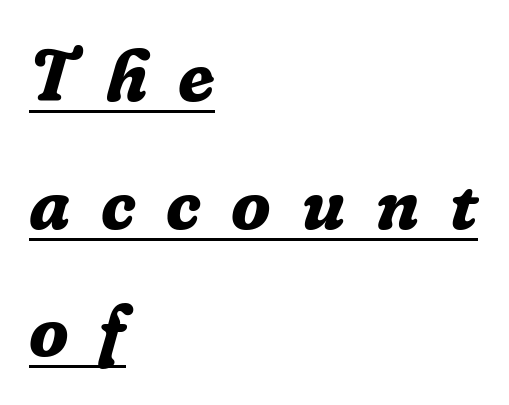
Caption: multi-line text, flush left, ragged right. These lines carry a lot of weight — the face is fully bold. Emphasis-style slanted type is in use. The glyphs in this specimen are seriffed. Is this a fixed-width face? No — the glyphs have proportional, varying widths.
